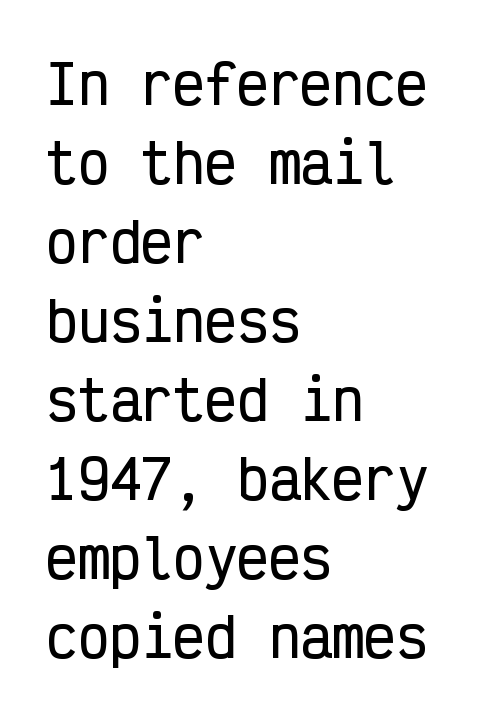
The image shows 53 px condensed sans-serif type, upright, monospaced; set left-aligned, normal line spacing (1.49x), normal letter spacing, not underlined; low stroke contrast and a medium x-height.
